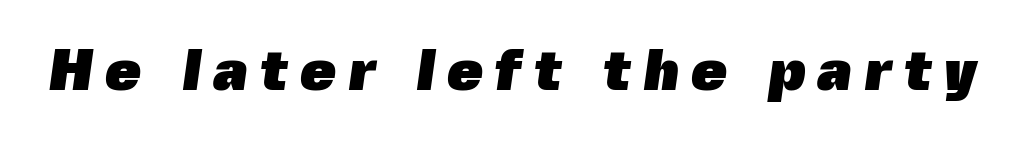
The passage shown is typeset with a sans-serif family. Is the letter spacing exaggerated? Yes — the characters are pushed far apart. Think of a printed novel: that variable character pitch is what you see here. Lines of text with bare space underneath. Strong, thick strokes mark this as bold type.
